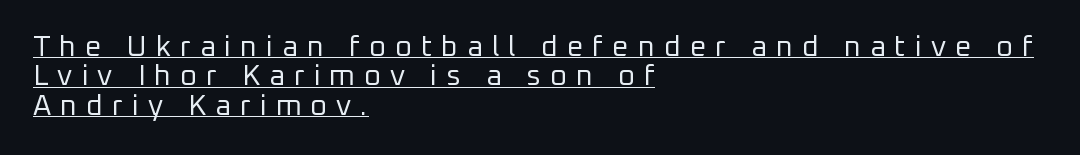
Q: Is the text bold? A: No.
Q: Is the text italic (slanted)? A: No, it is upright.
Q: Is the typeface a serif or a sans-serif typeface? A: Sans-serif.
Q: Is the text underlined? A: Yes.
Q: How is the paragraph aligned? A: Left-aligned.
Q: Is the spacing between letters normal or unusually wide? A: Unusually wide.
Q: Is the spacing between lines tight, normal or loose? A: Tight.
Q: Width (condensed, normal, or wide)? A: Normal.
Q: Stroke contrast? A: Low.
Q: x-height? A: Medium.
Q: Monospaced? A: No.
